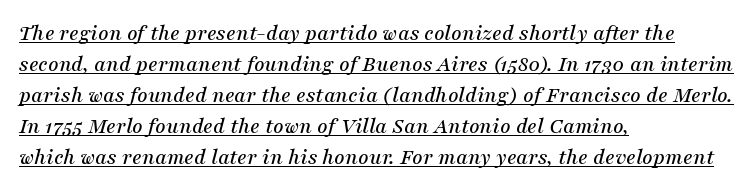
Q: Is the text italic (slanted)? A: Yes, it leans right by about 16 degrees.
Q: Is the text underlined? A: Yes.
Q: How is the paragraph aligned? A: Left-aligned.
Q: Is the spacing between letters normal or unusually wide? A: Normal.
Q: Is the spacing between lines tight, normal or loose? A: Normal.
